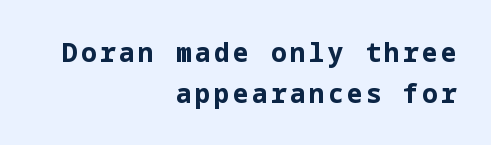
The image shows 26 px bold type, upright; set right-aligned, normal line spacing (1.57x), not underlined.
